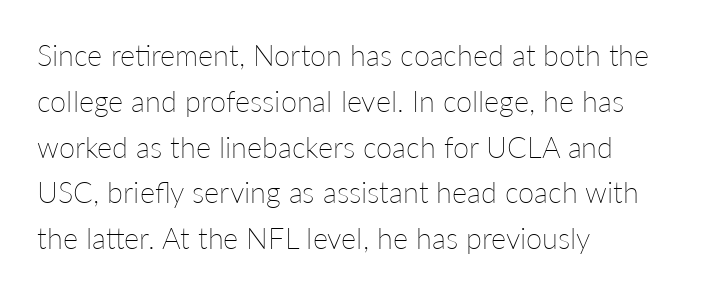
Q: Is the text bold? A: No.
Q: Is the text italic (slanted)? A: No, it is upright.
Q: Is the text underlined? A: No.
Q: How is the paragraph aligned? A: Left-aligned.
Q: Is the spacing between letters normal or unusually wide? A: Normal.
Q: Is the spacing between lines tight, normal or loose? A: Normal.
Q: Width (condensed, normal, or wide)? A: Normal.
Q: Stroke contrast? A: Low.
Q: x-height? A: Medium.
Q: Monospaced? A: No.
